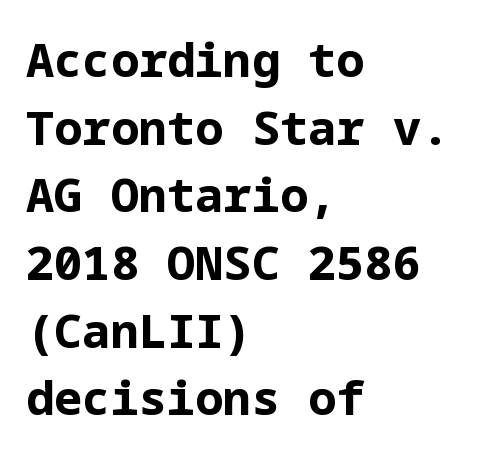
Q: Is the text bold? A: Yes.
Q: Is the text italic (slanted)? A: No, it is upright.
Q: Is the typeface a serif or a sans-serif typeface? A: Sans-serif.
Q: Is the text underlined? A: No.
Q: How is the paragraph aligned? A: Left-aligned.
Q: Is the spacing between letters normal or unusually wide? A: Normal.
Q: Is the spacing between lines tight, normal or loose? A: Normal.
Q: Width (condensed, normal, or wide)? A: Normal.
Q: Stroke contrast? A: Low.
Q: x-height? A: Medium.
